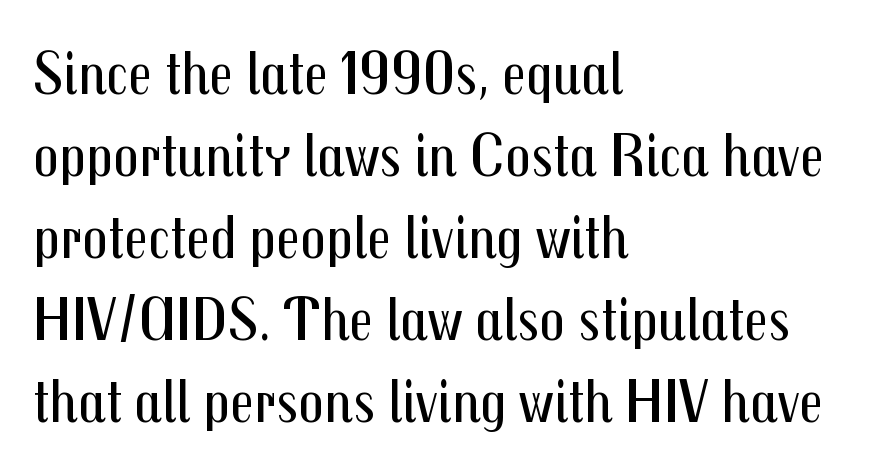
The image shows 63 px regular-weight, condensed sans-serif type, upright; set left-aligned, normal line spacing (1.3x), normal letter spacing, not underlined; medium stroke contrast and a medium x-height.
